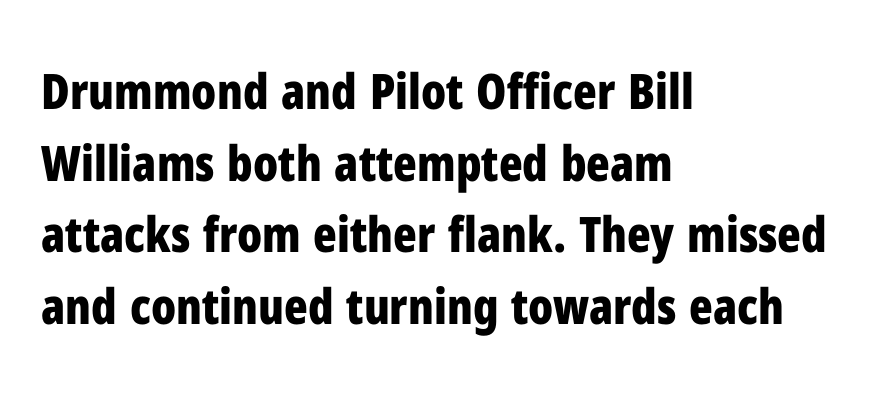
The face used here is proportionally spaced, like ordinary book or web type. Letters rest on an invisible, unmarked baseline. Italic? Not at all — the glyphs are vertical. Strong, thick strokes mark this as bold type.
